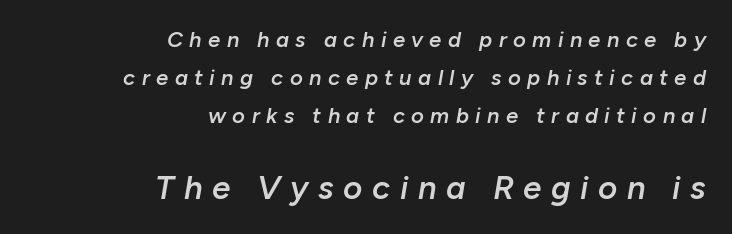
{"italic": "yes", "lean": "right", "slant_degrees": 10, "bold": "semi", "weight": "semibold", "width": "normal", "stroke_contrast": "low", "x_height": "medium", "monospaced": "no", "underline": "no", "align": "right", "line_spacing_ratio": 1.73, "letter_spacing": "wide", "letter_spacing_em": 0.29, "larger_block": "second", "size_ratio": 1.5, "glyph_px": 33}
